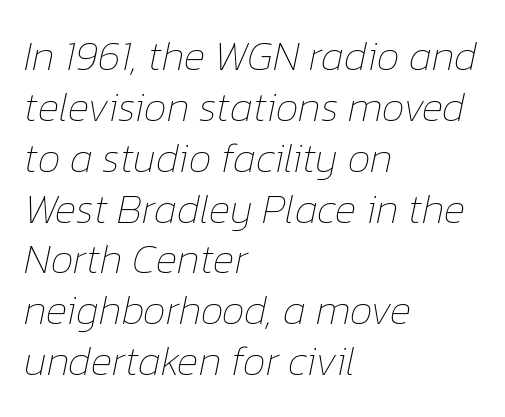
The letters advance in unequal steps, a hallmark of proportional type. Compared with a centered layout, this one pins lines to the left instead. Clear beneath every line of the passage. Weight: in the light-to-regular range. The lettering tilts uniformly, giving the passage an italic look.
